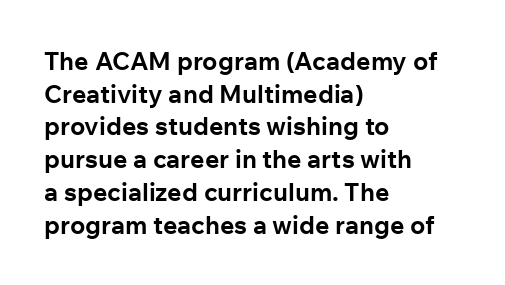
Q: Is the text bold? A: Yes.
Q: Is the text italic (slanted)? A: No, it is upright.
Q: Is the text underlined? A: No.
Q: How is the paragraph aligned? A: Left-aligned.
Q: Is the spacing between letters normal or unusually wide? A: Normal.
Q: Is the spacing between lines tight, normal or loose? A: Normal.
